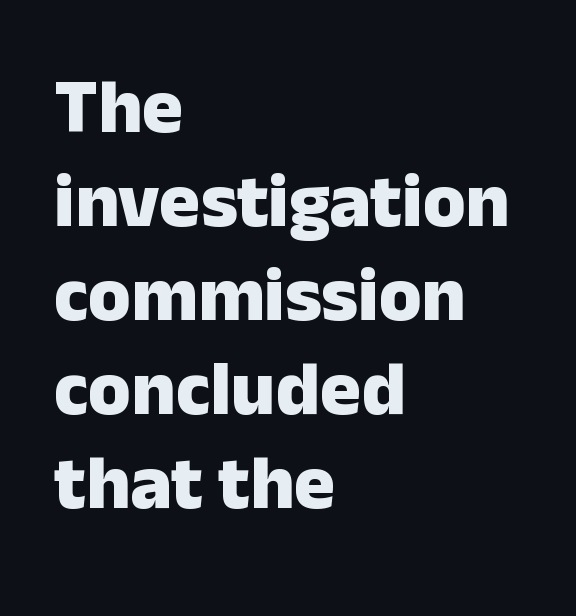
The image shows 77 px heavy sans-serif type, upright; set left-aligned, line spacing 1.22x, normal letter spacing, not underlined; low stroke contrast and a medium x-height.
